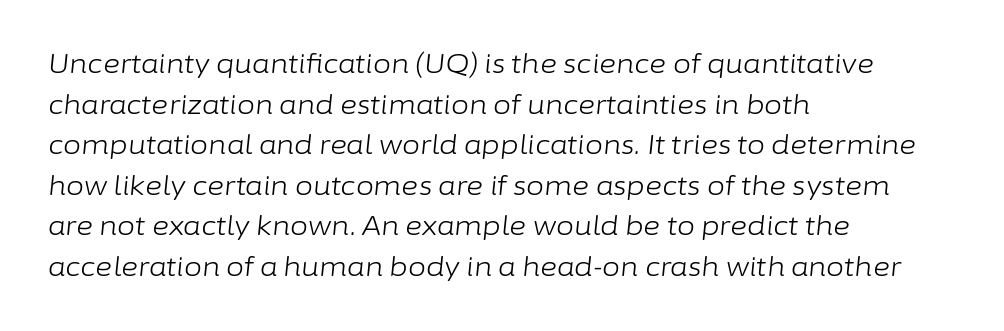
{"italic": "yes", "lean": "right", "slant_degrees": 6, "bold": "no", "underline": "no", "align": "left", "line_spacing": "normal", "line_spacing_ratio": 1.56, "letter_spacing": "normal", "letter_spacing_em": 0.0, "glyph_px": 26}
